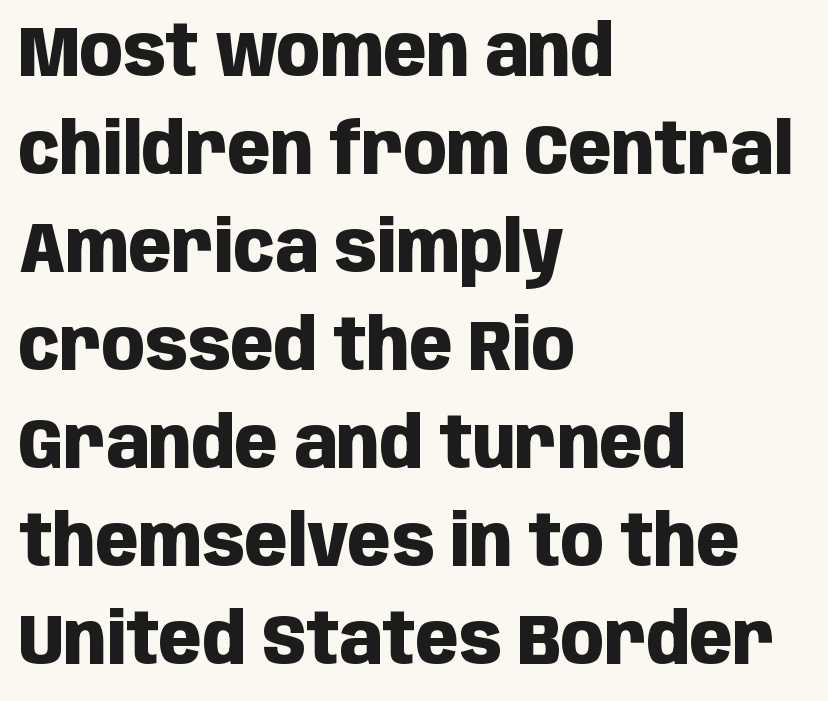
Is there any slant? The stems are plumb. Nobody drew a line under any word here. The letterforms sit shoulder to shoulder at normal distance. Note the varied advance widths — an 'i' is clearly narrower than an 'm'. The passage is arranged the way most books set body copy — flush left.
